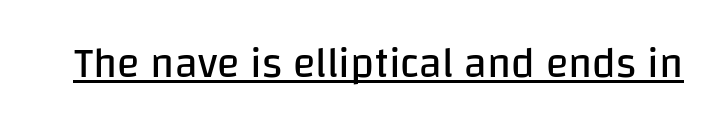
{"serif": "no", "italic": "no", "bold": "no", "weight": "regular", "width": "normal", "stroke_contrast": "low", "x_height": "large", "monospaced": "no", "underline": "yes", "letter_spacing": "normal", "letter_spacing_em": 0.0, "glyph_px": 42}
